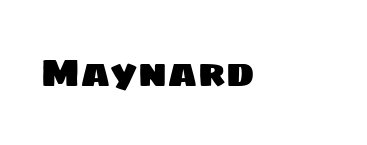
{"serif": "no", "width": "normal", "stroke_contrast": "low", "x_height": "large", "monospaced": "no", "underline": "no", "letter_spacing": "normal", "letter_spacing_em": 0.0, "glyph_px": 38}
